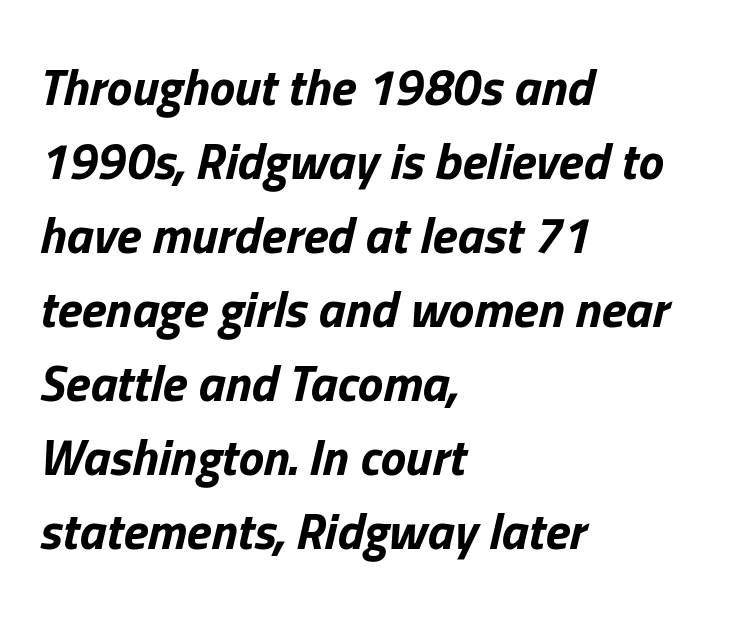
The image shows 51 px bold type, italic (leaning right); set left-aligned, normal line spacing (1.45x), normal letter spacing, not underlined; low stroke contrast and a medium x-height.
